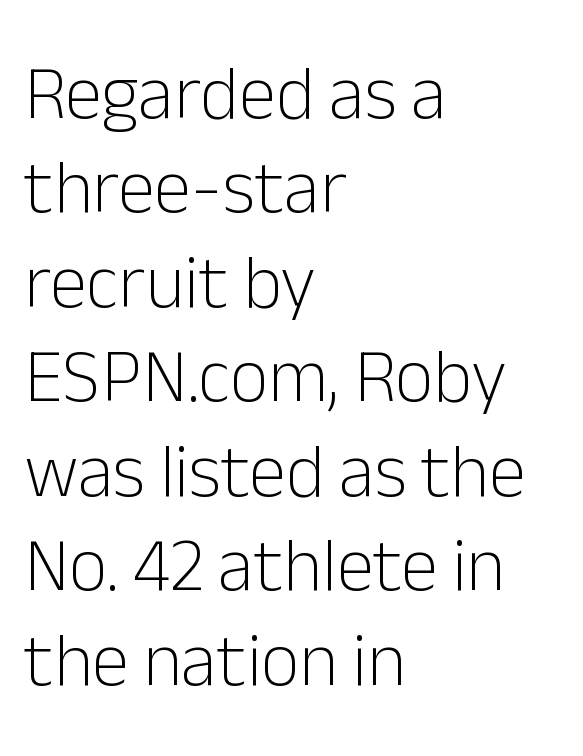
The letters stand upright; this is a roman face. A classic flush-left, rag-right setting is used for this passage. Unbolded letterforms with no extra heft. Varying glyph widths throughout — classic text-font behaviour.
